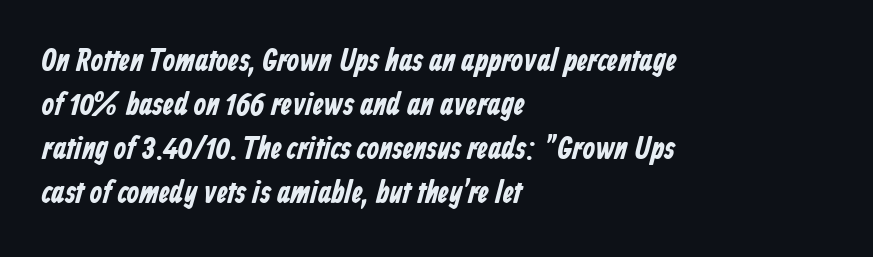
Check the space under the baseline: it is left empty. Compared with a centered layout, this one pins lines to the left instead. A typesetter would call this zero additional tracking. Think of a printed novel: that variable character pitch is what you see here.
